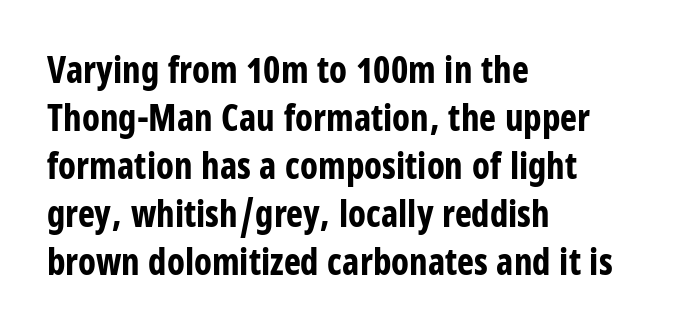
The image shows 36 px bold, condensed sans-serif type, upright; set left-aligned, normal line spacing (1.33x), normal letter spacing, not underlined; low stroke contrast and a large x-height.
